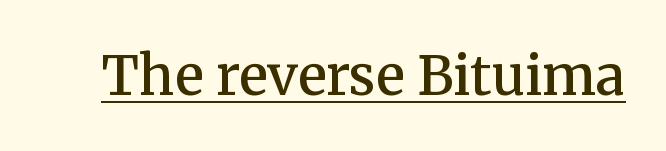
{"serif": "yes", "italic": "no", "bold": "semi", "weight": "semibold", "width": "normal", "stroke_contrast": "medium", "x_height": "medium", "monospaced": "no", "underline": "yes", "letter_spacing": "normal", "letter_spacing_em": 0.0, "glyph_px": 54}
